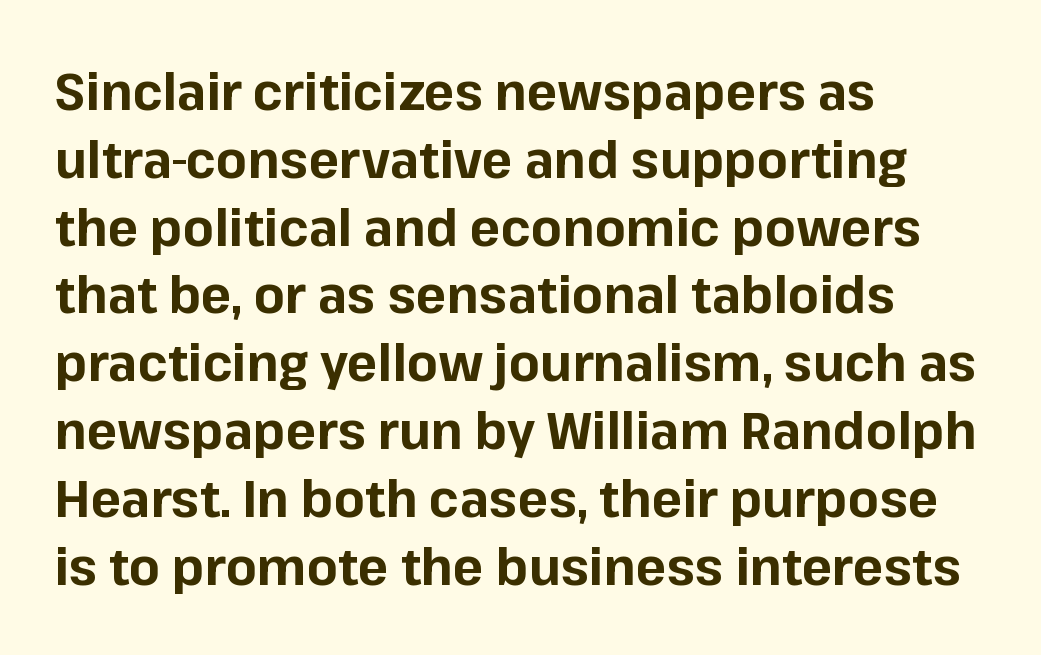
Q: Is the text bold? A: Yes.
Q: Is the text italic (slanted)? A: No, it is upright.
Q: Is the typeface a serif or a sans-serif typeface? A: Sans-serif.
Q: Is the text underlined? A: No.
Q: How is the paragraph aligned? A: Left-aligned.
Q: Is the spacing between letters normal or unusually wide? A: Normal.
Q: Is the spacing between lines tight, normal or loose? A: Normal.
Q: Width (condensed, normal, or wide)? A: Normal.
Q: Stroke contrast? A: Low.
Q: x-height? A: Medium.
Q: Monospaced? A: No.
